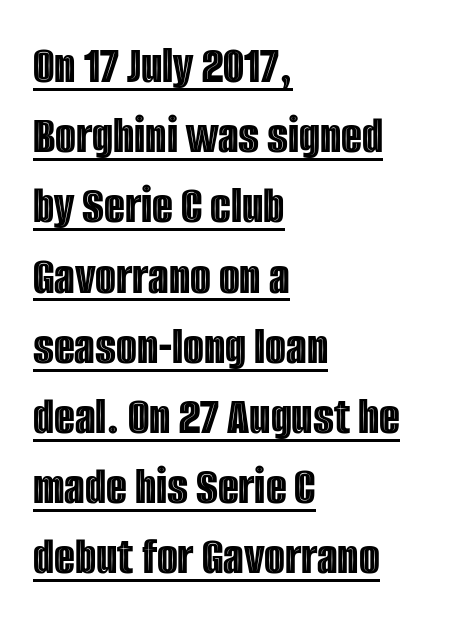
The passage shown stacks its lines at a standard gap. Is there any slant? The stems are plumb. You can see a thin bar hugging the bottom of the glyphs. Looks like regular typesetting: each glyph gets only the width it needs. Caption: standard tracking, unaltered. The lines in this sample share a left origin and differ only in where they stop.
